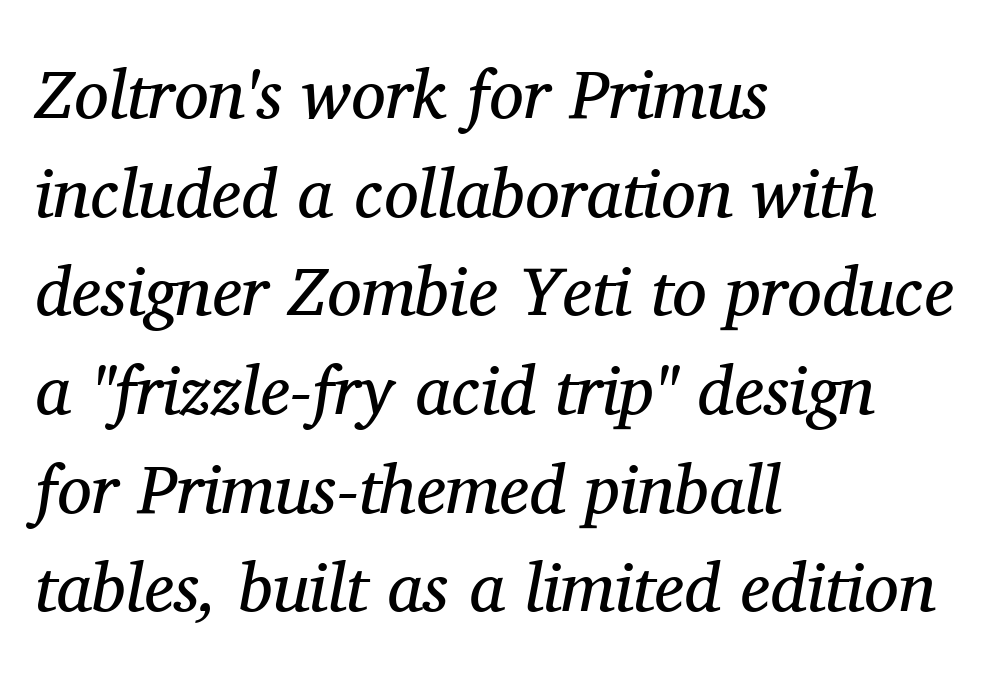
{"serif": "yes", "italic": "yes", "lean": "right", "slant_degrees": 11, "bold": "no", "weight": "regular", "width": "normal", "stroke_contrast": "medium", "x_height": "medium", "monospaced": "no", "underline": "no", "align": "left", "line_spacing": "normal", "line_spacing_ratio": 1.43, "letter_spacing": "normal", "letter_spacing_em": 0.0, "glyph_px": 69}
